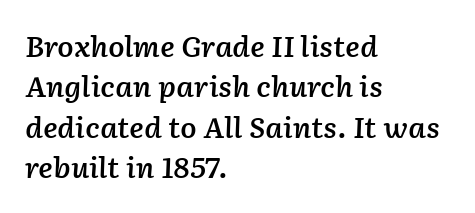
{"italic": "yes", "lean": "right", "slant_degrees": 2, "bold": "semi", "underline": "no", "align": "left", "line_spacing": "normal", "line_spacing_ratio": 1.5, "letter_spacing": "normal", "letter_spacing_em": 0.0, "glyph_px": 27}
